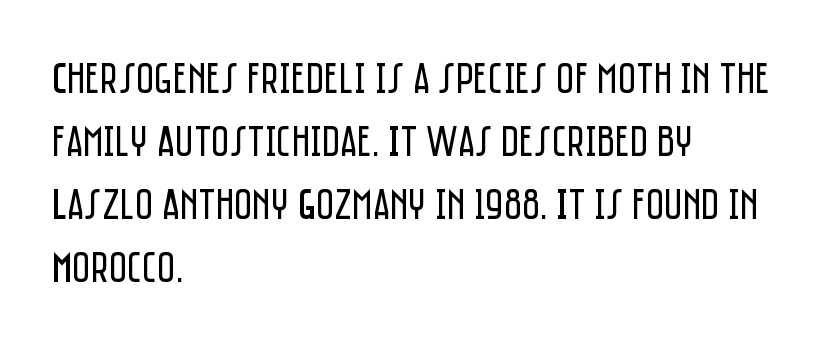
{"serif": "no", "italic": "no", "bold": "no", "weight": "regular", "width": "condensed", "stroke_contrast": "low", "x_height": "large", "monospaced": "no", "underline": "no", "align": "left", "line_spacing": "normal", "line_spacing_ratio": 1.43, "letter_spacing": "normal", "letter_spacing_em": 0.0, "glyph_px": 44}
